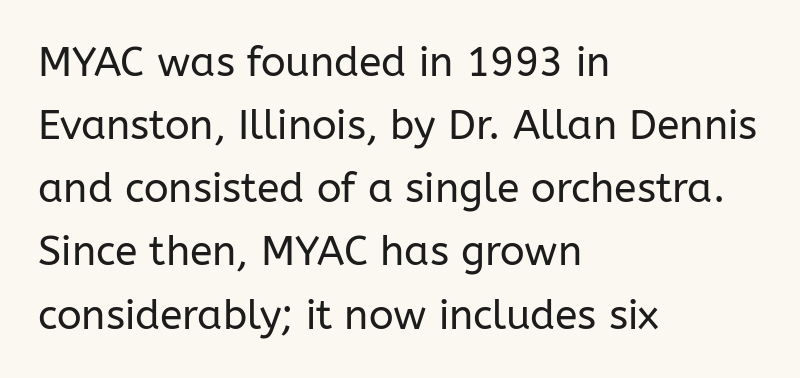
The line-height multiplier appears to be the usual default. Glance below the letters and you will spot only blank space. Alignment: flush left. No chunkiness to these letters — they're not bold. Nobody touched the tracking dial on this one. Serifs: no, the terminals of the letterforms are clean.
